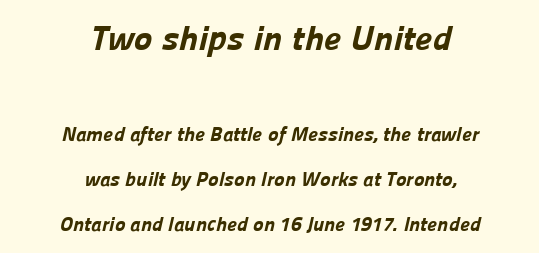
The image shows 35 px bold sans-serif type; set centered, loose line spacing (2.24x), normal letter spacing, not underlined; the first (top) block is 1.75x larger; low stroke contrast and a medium x-height.
